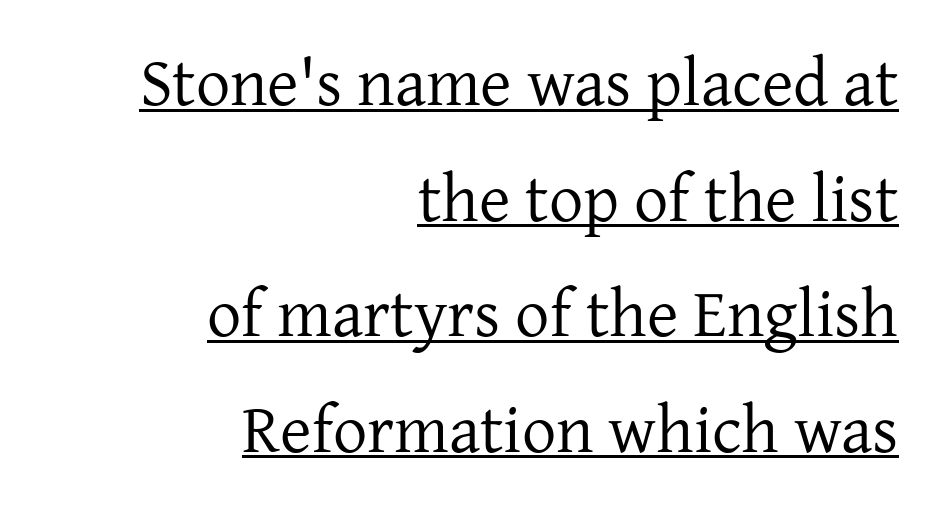
The image shows 68 px regular-weight serif type, upright; set right-aligned, normal line spacing (1.7x), normal letter spacing, underlined; low stroke contrast and a medium x-height.
